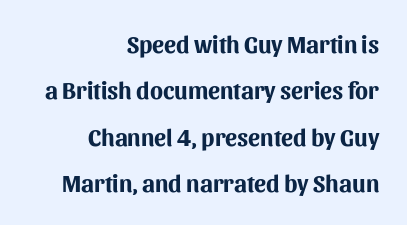
The image shows 24 px bold type, upright; set right-aligned, loose line spacing (1.93x), normal letter spacing, not underlined.
